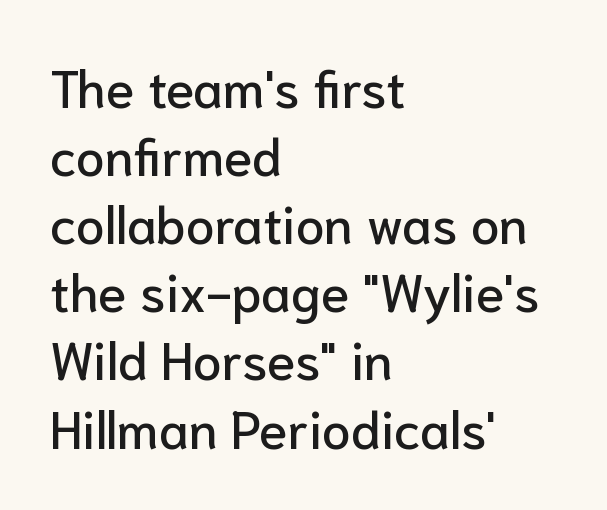
Look at the tracking — it's just the regular setting, nothing added. The face used here is a sans, in the tradition of grotesques and geometrics. Has an underline been added? It has not. Is this a fixed-width face? No — the glyphs have proportional, varying widths. Characters remain perfectly vertical along every line. Line beginnings align vertically; line endings do not.
